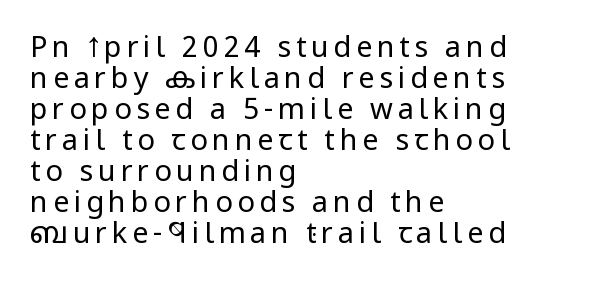
Q: Is the text bold? A: No.
Q: Is the text italic (slanted)? A: No, it is upright.
Q: Is the typeface a serif or a sans-serif typeface? A: Sans-serif.
Q: Is the text underlined? A: No.
Q: How is the paragraph aligned? A: Left-aligned.
Q: Is the spacing between lines tight, normal or loose? A: Tight.
Q: Width (condensed, normal, or wide)? A: Condensed.
Q: Stroke contrast? A: Low.
Q: x-height? A: Large.
Q: Monospaced? A: No.
